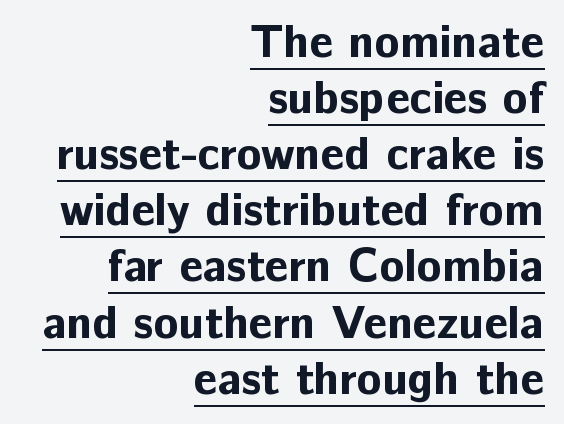
Compared with an ordinary text face, these strokes are far heavier — a full bold. Observe the absence of serifs on each vertical stroke in this sample. This sample carries an underscore along the baseline area. The rendering uses natural spacing where letterforms have individual widths. Does the copy run flush right? Yes — the right margin is perfectly even.
